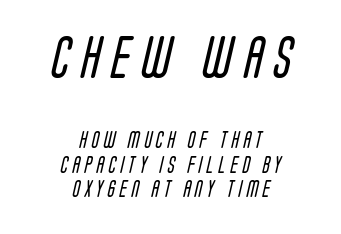
Classification — sans serif. Neither beginnings nor endings align; midpoints do. Which of the two is more prominent by size? The first, at the top. The block of text has a typical density, with ordinary space between rows. Is the stroke heavy? The answer is a plain regular-or-lighter.
